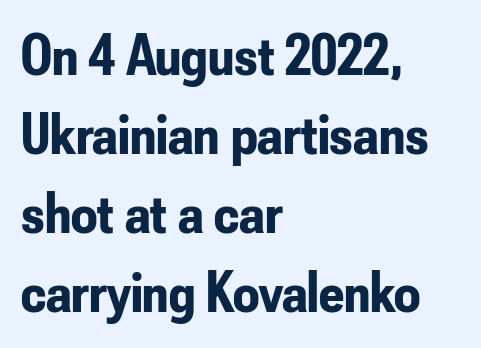
The image shows 58 px bold, condensed sans-serif type, upright; set left-aligned, normal line spacing (1.36x), normal letter spacing, not underlined; low stroke contrast and a small x-height.
